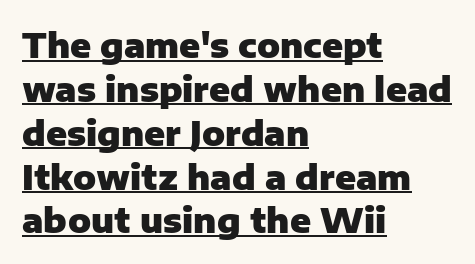
{"serif": "no", "italic": "no", "bold": "yes", "weight": "heavy", "width": "normal", "stroke_contrast": "low", "x_height": "medium", "monospaced": "no", "underline": "yes", "align": "left", "line_spacing": "normal", "line_spacing_ratio": 1.29, "letter_spacing": "normal", "letter_spacing_em": 0.0, "glyph_px": 34}
